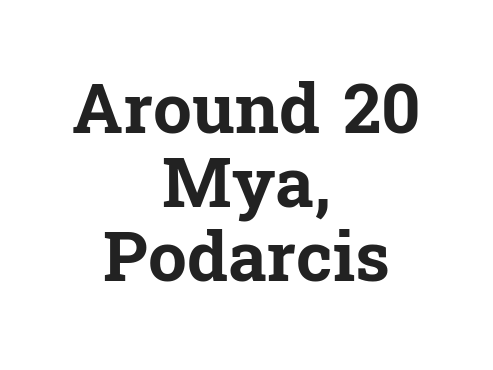
{"serif": "yes", "italic": "no", "bold": "yes", "weight": "bold", "width": "normal", "stroke_contrast": "low", "x_height": "medium", "monospaced": "no", "underline": "no", "align": "center", "line_spacing": "tight", "line_spacing_ratio": 1.07, "letter_spacing": "normal", "letter_spacing_em": 0.0, "glyph_px": 69}
